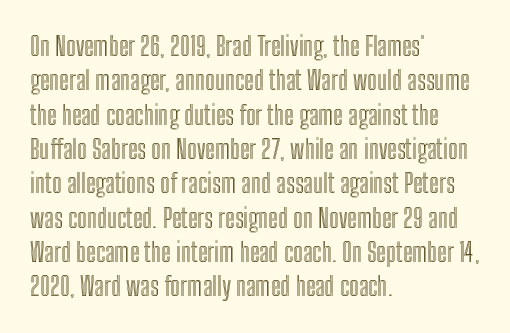
Here the glyphs are tracked normally, forming tight word shapes. Notice how the passage keeps a crisp vertical edge on the left only. A normal amount of white space separates one row of letters from the next. The string is rendered with underlining switched off.
